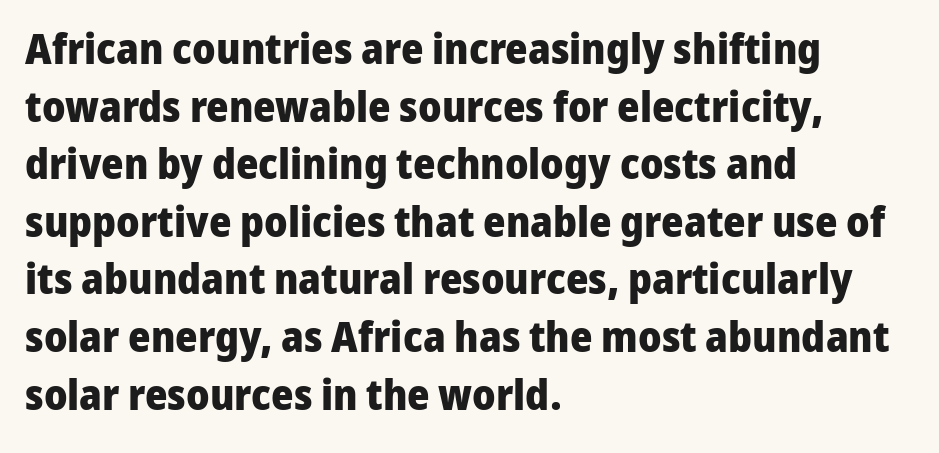
The image shows 43 px heavy sans-serif type, upright; set left-aligned, normal line spacing (1.34x), normal letter spacing, not underlined; low stroke contrast and a medium x-height.
